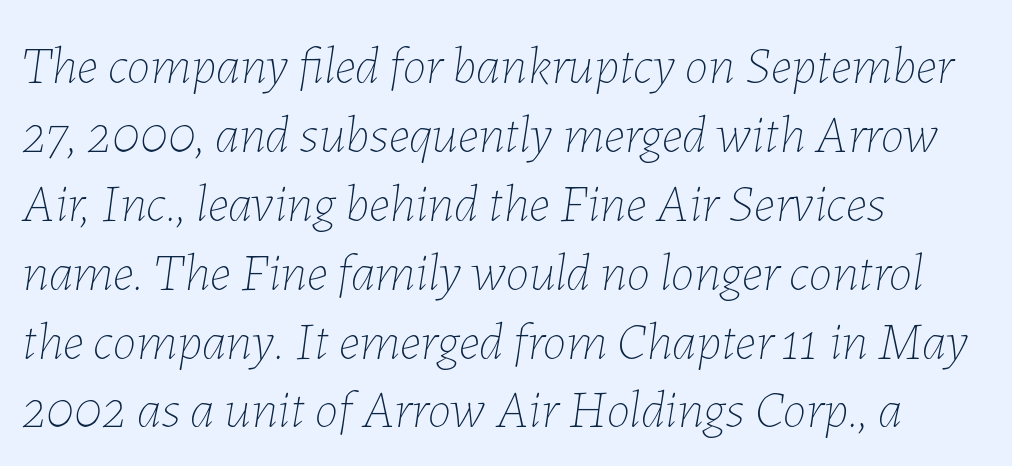
Tall strokes in this sample are angled rather than plumb. These glyphs show unthickened strokes, regular width or finer. Interline gaps are of average width in this sample. Varying glyph widths throughout — classic text-font behaviour. This rendering uses left alignment, leaving the right contour irregular.
